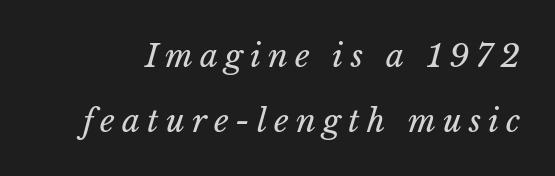
The image shows 32 px regular-weight type; set loose line spacing (2.03x), unusually wide letter spacing (+0.22 em), not underlined; low stroke contrast and a medium x-height.
